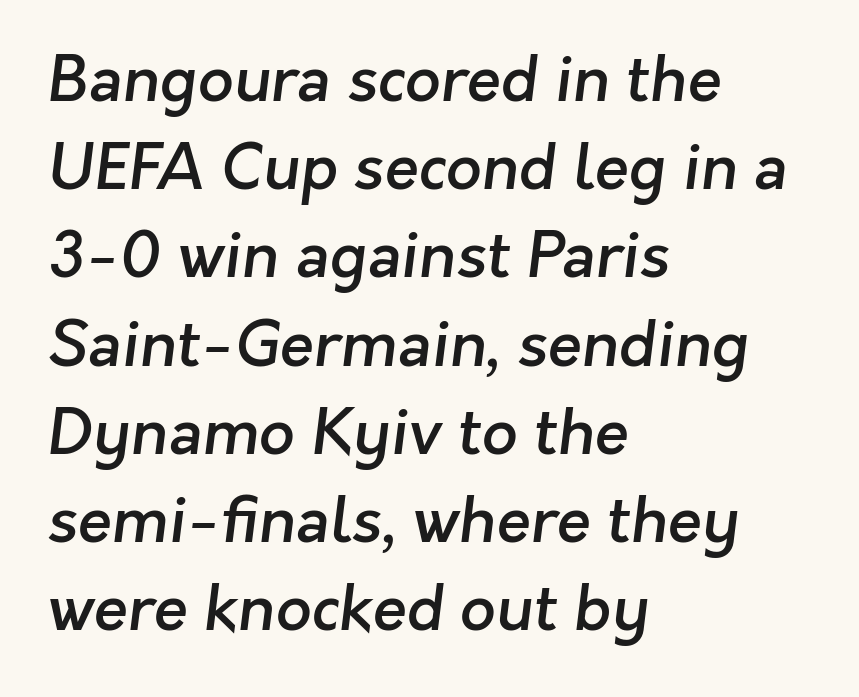
The image shows 63 px semibold sans-serif type; set left-aligned, normal line spacing (1.4x), normal letter spacing, not underlined; low stroke contrast and a medium x-height.
